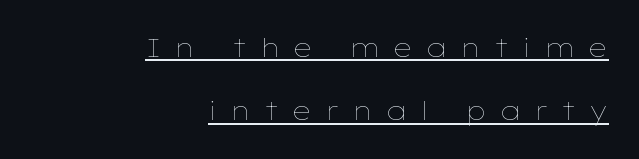
Caption: lettering with a line underneath. Stem width sits at or under what a default text font uses. There is plenty of visible air inserted between adjacent glyphs. This is roman type, the default non-slanted kind. Layout note: lines flush right. Summary of vertical rhythm: relaxed, with wide interline spacing.
